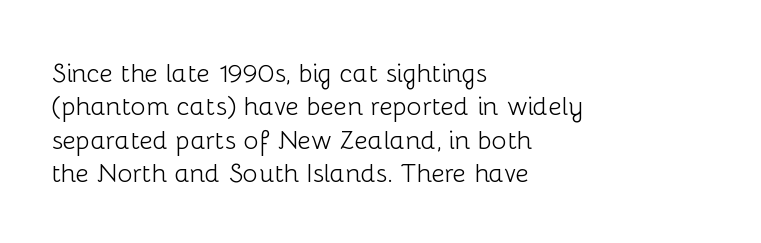
Q: Is the text bold? A: No.
Q: Is the text italic (slanted)? A: No, it is upright.
Q: Is the text underlined? A: No.
Q: How is the paragraph aligned? A: Left-aligned.
Q: Is the spacing between letters normal or unusually wide? A: Normal.
Q: Is the spacing between lines tight, normal or loose? A: Normal.
